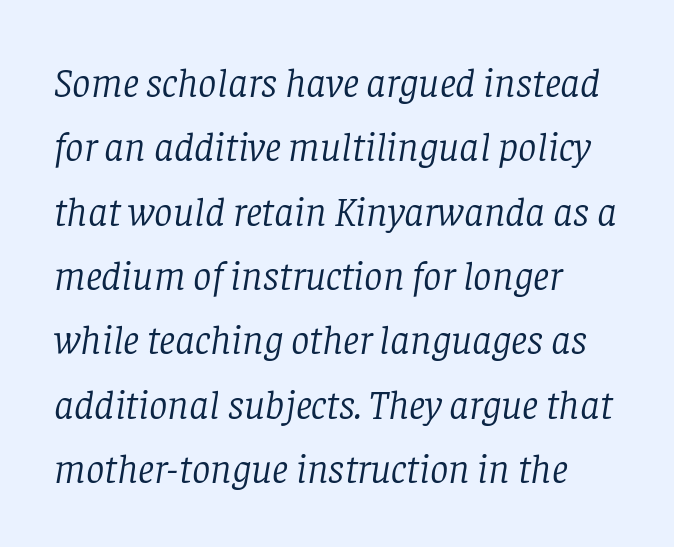
{"serif": "yes", "italic": "yes", "lean": "right", "slant_degrees": 8, "bold": "no", "weight": "light", "width": "normal", "stroke_contrast": "low", "x_height": "large", "monospaced": "no", "underline": "no", "align": "left", "line_spacing": "normal", "line_spacing_ratio": 1.57, "letter_spacing": "normal", "letter_spacing_em": 0.0, "glyph_px": 41}
